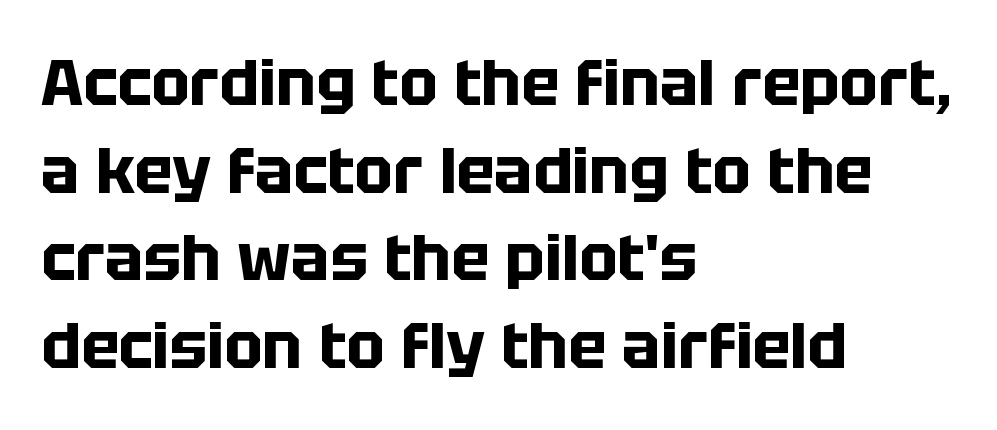
{"serif": "no", "italic": "no", "bold": "yes", "weight": "bold", "width": "normal", "stroke_contrast": "low", "x_height": "large", "monospaced": "no", "underline": "no", "align": "left", "line_spacing": "normal", "line_spacing_ratio": 1.37, "letter_spacing": "normal", "letter_spacing_em": 0.0, "glyph_px": 64}
